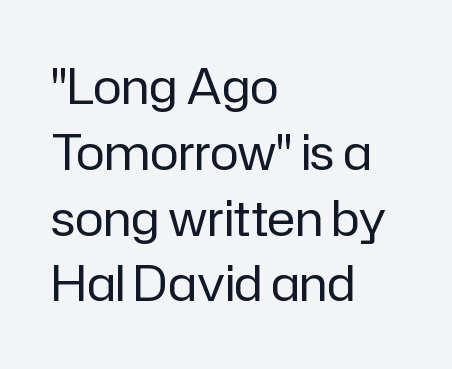
{"serif": "no", "italic": "no", "bold": "no", "weight": "regular", "width": "normal", "stroke_contrast": "low", "x_height": "medium", "monospaced": "no", "underline": "no", "align": "left", "line_spacing": "normal", "line_spacing_ratio": 1.37, "letter_spacing": "normal", "letter_spacing_em": 0.0, "glyph_px": 48}
